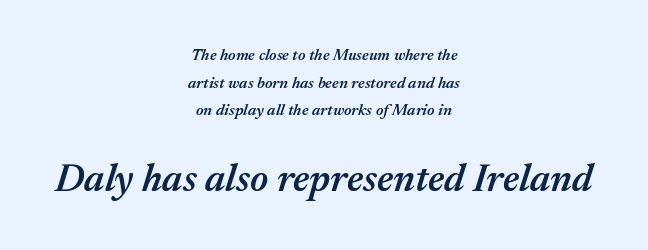
The image shows 39 px semibold type, italic (leaning right); set centered, line spacing 1.72x, normal letter spacing, not underlined; the second (bottom) block is 2.44x larger; medium stroke contrast and a medium x-height.
